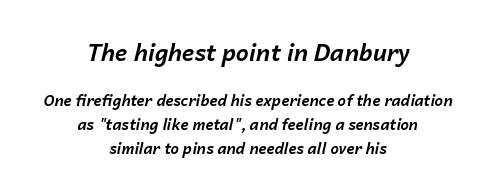
The image shows 23 px bold type, italic (leaning right); set centered, normal line spacing (1.6x), normal letter spacing, not underlined; the first (top) block is 1.53x larger.
